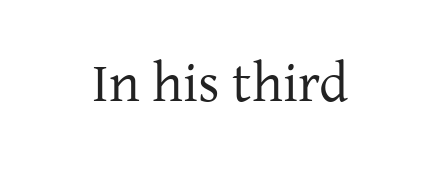
The image shows 56 px regular-weight serif type, upright; set normal letter spacing, not underlined; low stroke contrast and a medium x-height.
